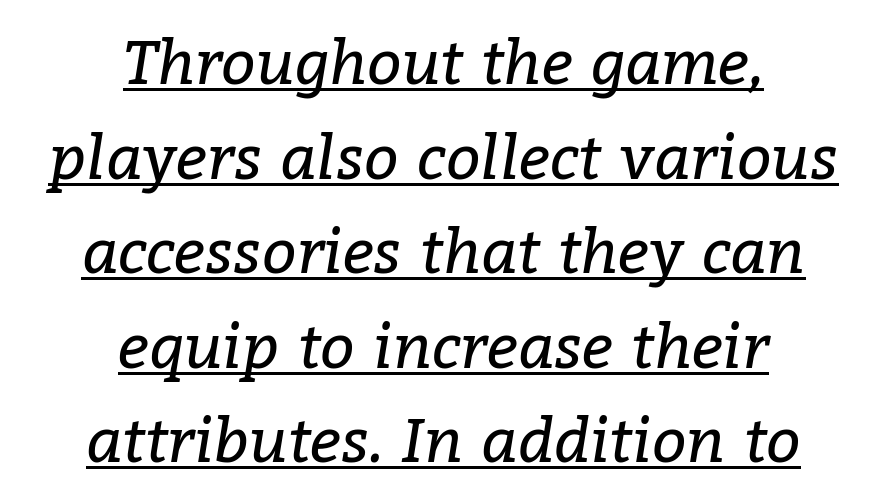
Q: Is the text bold? A: No.
Q: Is the text italic (slanted)? A: Yes, it leans right by about 9 degrees.
Q: Is the typeface a serif or a sans-serif typeface? A: Serif.
Q: Is the text underlined? A: Yes.
Q: How is the paragraph aligned? A: Centered.
Q: Is the spacing between letters normal or unusually wide? A: Normal.
Q: Is the spacing between lines tight, normal or loose? A: Normal.
Q: Width (condensed, normal, or wide)? A: Normal.
Q: Stroke contrast? A: Low.
Q: x-height? A: Medium.
Q: Monospaced? A: No.
